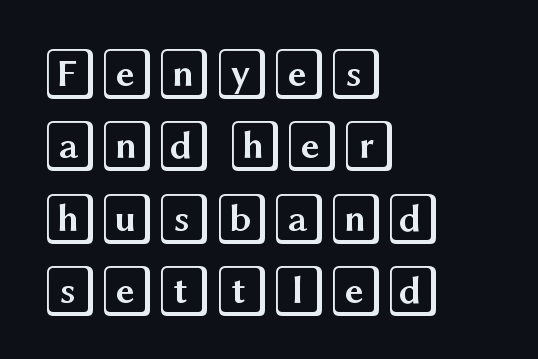
The strip under each line holds only bare page. Honestly, the row spacing looks completely unremarkable. Italic: no, the glyphs are upright roman. The ragged edge is on the right, which tells us the setting is flush left.
